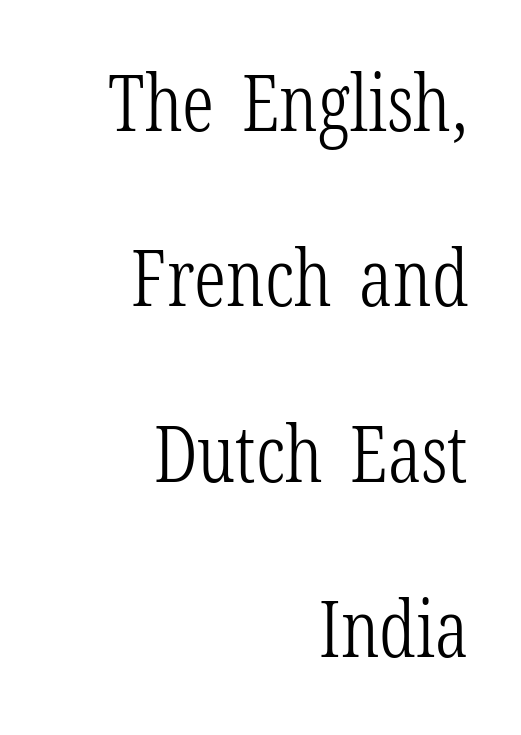
{"serif": "yes", "italic": "no", "bold": "no", "weight": "light", "width": "condensed", "stroke_contrast": "low", "x_height": "medium", "monospaced": "no", "underline": "no", "align": "right", "line_spacing": "loose", "line_spacing_ratio": 2.25, "letter_spacing": "normal", "letter_spacing_em": 0.0, "glyph_px": 78}
